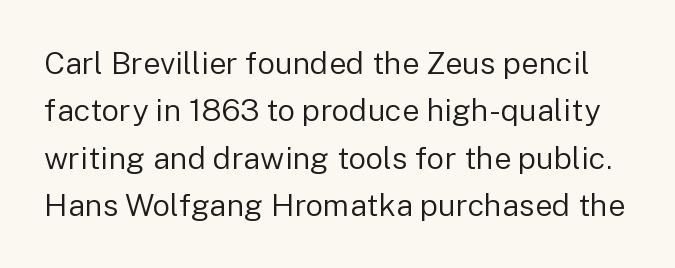
Q: Is the text bold? A: No.
Q: Is the text italic (slanted)? A: No, it is upright.
Q: Is the typeface a serif or a sans-serif typeface? A: Sans-serif.
Q: Is the text underlined? A: No.
Q: Is the spacing between letters normal or unusually wide? A: Normal.
Q: Is the spacing between lines tight, normal or loose? A: Normal.
Q: Width (condensed, normal, or wide)? A: Normal.
Q: Stroke contrast? A: Low.
Q: x-height? A: Medium.
Q: Monospaced? A: No.
